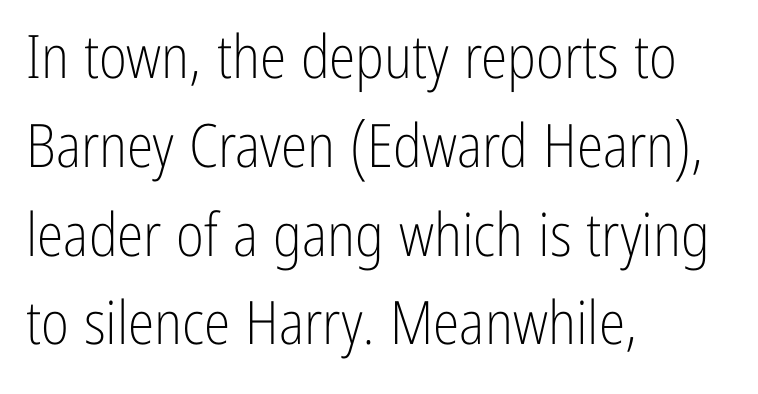
Compared with typical paragraphs, the rows here are spaced about the same. A typesetter would mark this as roman, not italic. Reading down the block, your eye returns to a fixed left position each line. Is this a fixed-width face? No — the glyphs have proportional, varying widths. Bare-footed words on every line. The line texture is even and compact thanks to regular tracking.
